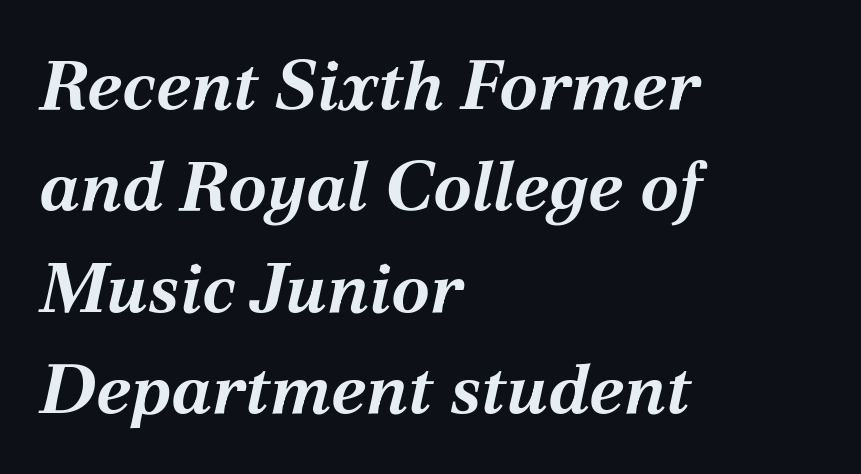
The image shows 70 px bold type, italic (leaning right); set left-aligned, normal line spacing (1.45x), normal letter spacing, not underlined; medium stroke contrast and a medium x-height.
